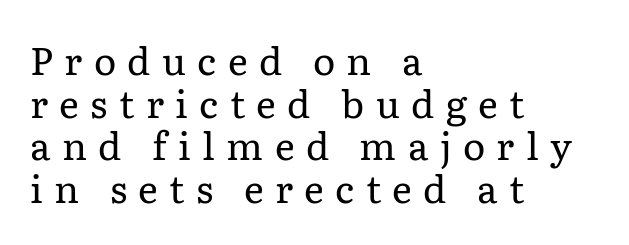
Characters follow at a spacing far wider than the type designer built in. If you drew a line through each stem, it would be perfectly vertical. Compared with a centered layout, this one pins lines to the left instead. The passage shown is typed in a proportional face where columns would drift.
